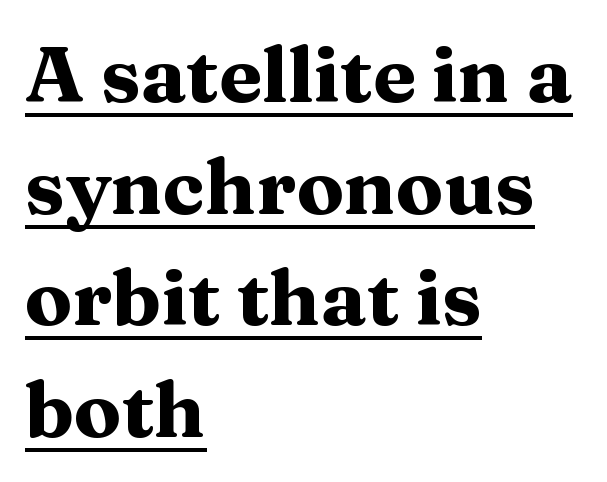
The image shows 78 px heavy, wide serif type, upright; set left-aligned, normal line spacing (1.43x), normal letter spacing, underlined; medium stroke contrast and a medium x-height.
